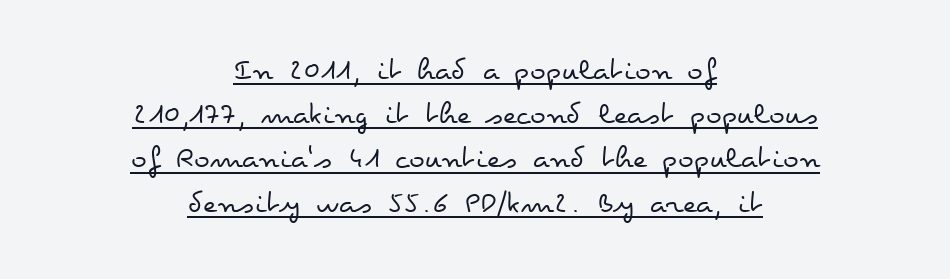
Glyph-to-glyph distance matches everyday printed text. Unbolded letterforms with no extra heft. Does the lettering tilt? It doesn't — this is upright. Students, observe: this is what conventionally led text looks like.
